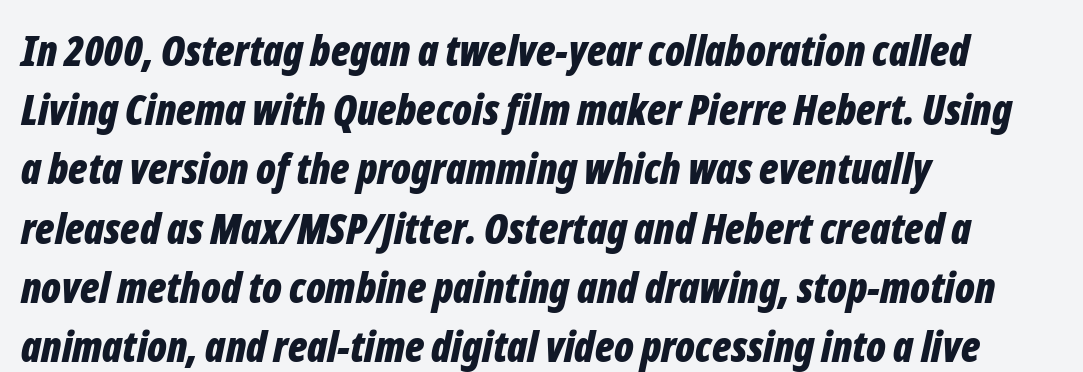
Q: Is the text bold? A: Yes.
Q: Is the text italic (slanted)? A: Yes, it leans right by about 12 degrees.
Q: Is the text underlined? A: No.
Q: How is the paragraph aligned? A: Left-aligned.
Q: Is the spacing between letters normal or unusually wide? A: Normal.
Q: Is the spacing between lines tight, normal or loose? A: Normal.
Q: Width (condensed, normal, or wide)? A: Condensed.
Q: Stroke contrast? A: Low.
Q: x-height? A: Medium.
Q: Monospaced? A: No.
